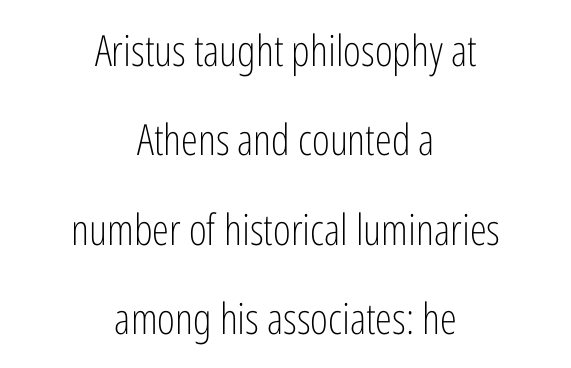
The rendering uses natural spacing where letterforms have individual widths. What's the leading like? Stretched, with rows far apart. Letters have the restrained weight of plain body copy at most. When letters stand straight like this, we call the style roman or upright.
